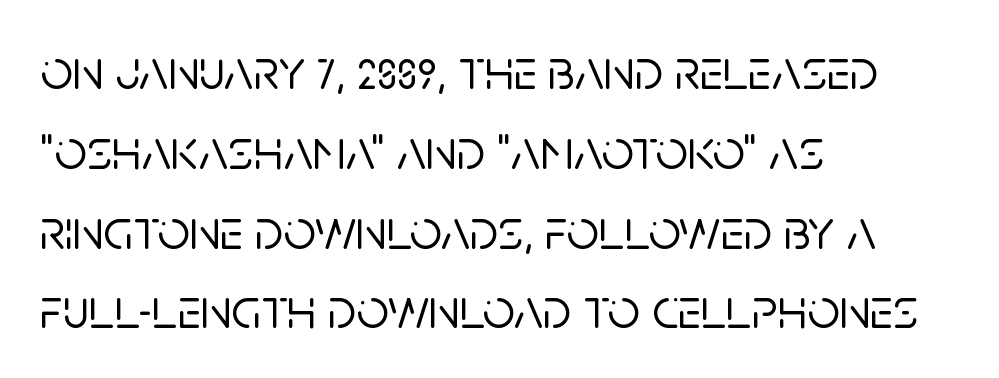
{"serif": "no", "italic": "no", "width": "normal", "stroke_contrast": "low", "x_height": "large", "monospaced": "no", "underline": "no", "align": "left", "line_spacing": "normal", "line_spacing_ratio": 1.4, "letter_spacing": "normal", "letter_spacing_em": 0.0, "glyph_px": 57}
